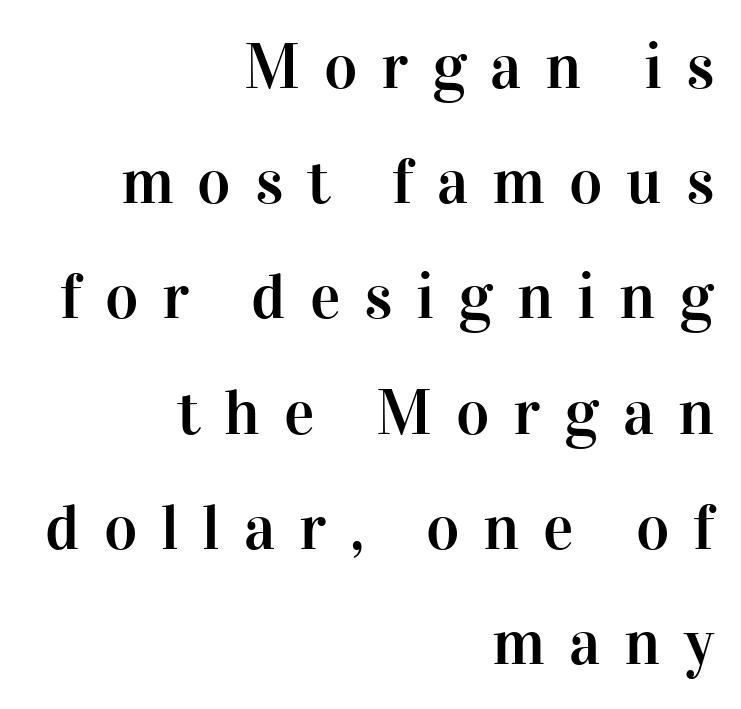
The paragraph shown leans on its right margin. Plain, unruled lines of type. Upright lettering throughout. The letterforms stand isolated, each surrounded by extra space. The font family rendered here belongs to the serif group. Looks like regular typesetting: each glyph gets only the width it needs.
